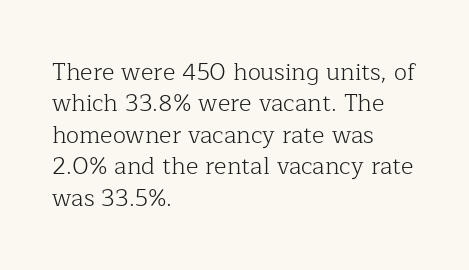
{"italic": "no", "bold": "no", "underline": "no", "align": "left", "line_spacing": "normal", "line_spacing_ratio": 1.31, "letter_spacing": "normal", "letter_spacing_em": 0.0, "glyph_px": 24}
